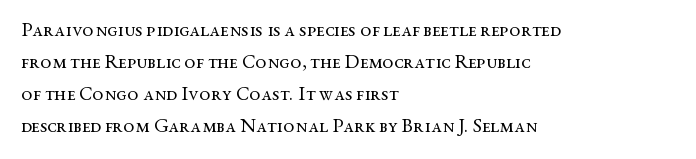
{"italic": "no", "bold": "no", "underline": "no", "align": "left", "line_spacing": "normal", "line_spacing_ratio": 1.6, "letter_spacing": "normal", "letter_spacing_em": 0.0, "glyph_px": 20}
